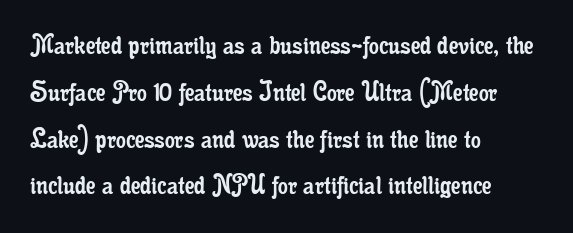
Q: Is the text bold? A: No.
Q: Is the text italic (slanted)? A: No, it is upright.
Q: Is the typeface a serif or a sans-serif typeface? A: Serif.
Q: Is the text underlined? A: No.
Q: How is the paragraph aligned? A: Left-aligned.
Q: Is the spacing between letters normal or unusually wide? A: Normal.
Q: Is the spacing between lines tight, normal or loose? A: Normal.
Q: Width (condensed, normal, or wide)? A: Condensed.
Q: Stroke contrast? A: Low.
Q: x-height? A: Small.
Q: Monospaced? A: No.
